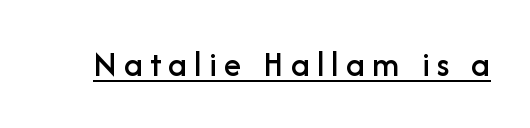
{"serif": "no", "italic": "no", "width": "normal", "stroke_contrast": "low", "x_height": "medium", "monospaced": "no", "underline": "yes", "letter_spacing": "wide", "letter_spacing_em": 0.2, "glyph_px": 36}
